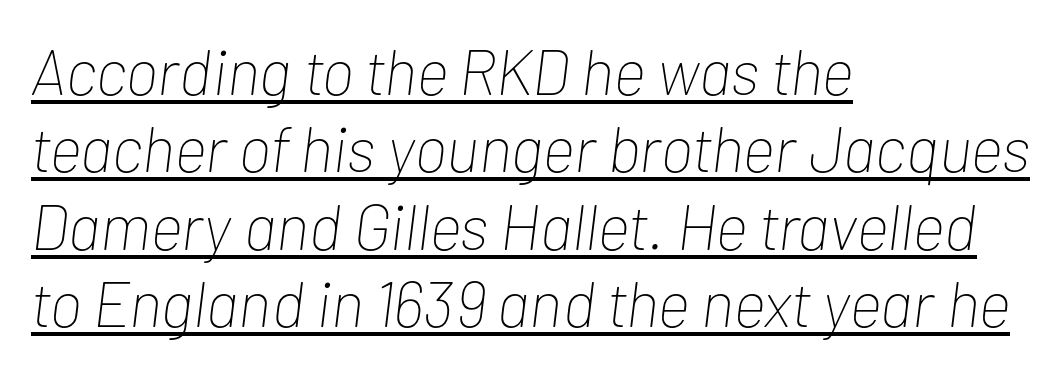
Q: Is the text bold? A: No.
Q: Is the text italic (slanted)? A: Yes, it leans right by about 7 degrees.
Q: Is the text underlined? A: Yes.
Q: How is the paragraph aligned? A: Left-aligned.
Q: Is the spacing between letters normal or unusually wide? A: Normal.
Q: Width (condensed, normal, or wide)? A: Condensed.
Q: Stroke contrast? A: Low.
Q: x-height? A: Medium.
Q: Monospaced? A: No.
